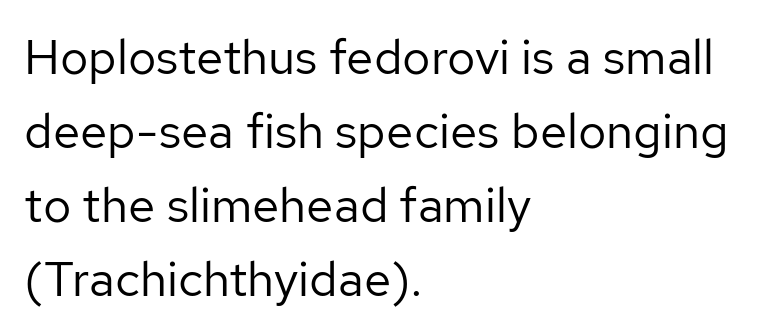
Q: Is the text bold? A: No.
Q: Is the text italic (slanted)? A: No, it is upright.
Q: Is the typeface a serif or a sans-serif typeface? A: Sans-serif.
Q: Is the text underlined? A: No.
Q: How is the paragraph aligned? A: Left-aligned.
Q: Is the spacing between letters normal or unusually wide? A: Normal.
Q: Is the spacing between lines tight, normal or loose? A: Normal.
Q: Width (condensed, normal, or wide)? A: Normal.
Q: Stroke contrast? A: Low.
Q: x-height? A: Medium.
Q: Monospaced? A: No.
